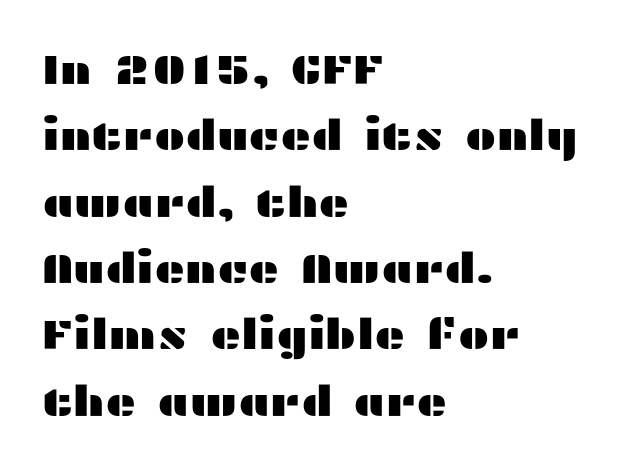
{"serif": "no", "italic": "no", "width": "wide", "stroke_contrast": "medium", "x_height": "medium", "monospaced": "no", "underline": "no", "align": "left", "line_spacing": "normal", "line_spacing_ratio": 1.58, "letter_spacing": "normal", "letter_spacing_em": 0.0, "glyph_px": 42}
